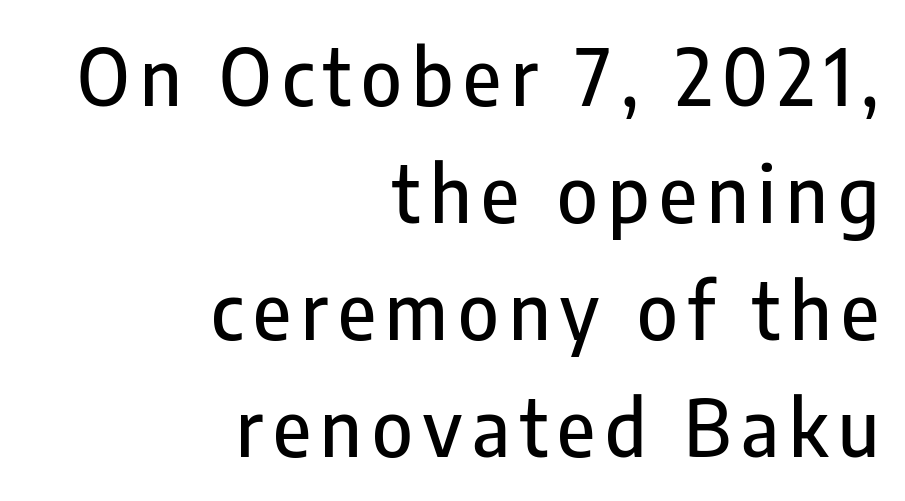
{"serif": "no", "italic": "no", "width": "condensed", "stroke_contrast": "low", "x_height": "medium", "monospaced": "no", "underline": "no", "align": "right", "line_spacing": "normal", "line_spacing_ratio": 1.52, "glyph_px": 77}
